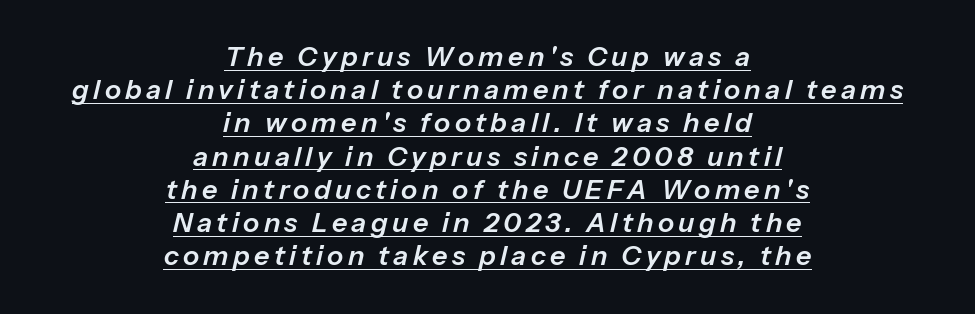
{"italic": "yes", "lean": "right", "slant_degrees": 13, "underline": "yes", "align": "center", "line_spacing_ratio": 1.23, "glyph_px": 27}
